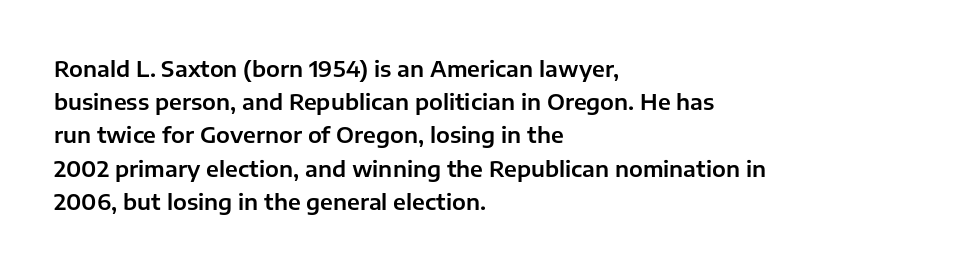
{"italic": "no", "underline": "no", "align": "left", "line_spacing": "normal", "line_spacing_ratio": 1.51, "letter_spacing": "normal", "letter_spacing_em": 0.0, "glyph_px": 22}
